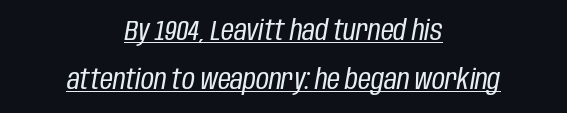
This rendering uses center alignment, leaving both contours irregular but symmetric. This sample carries an underscore along the baseline area. This is oblique type, the kind used for emphasis or titles. Compared with a typical body face, this is equally light or lighter still.
